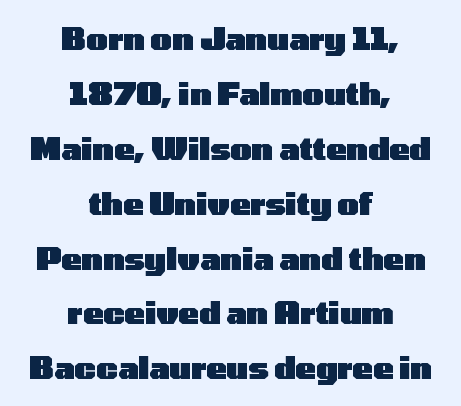
The typesetter chose a symmetrical, centered arrangement here. Looks like regular typesetting: each glyph gets only the width it needs. The glyphs in this specimen are sans serif. Honestly, the letter spacing is just normal — you wouldn't notice it. The string is rendered with underlining switched off.
